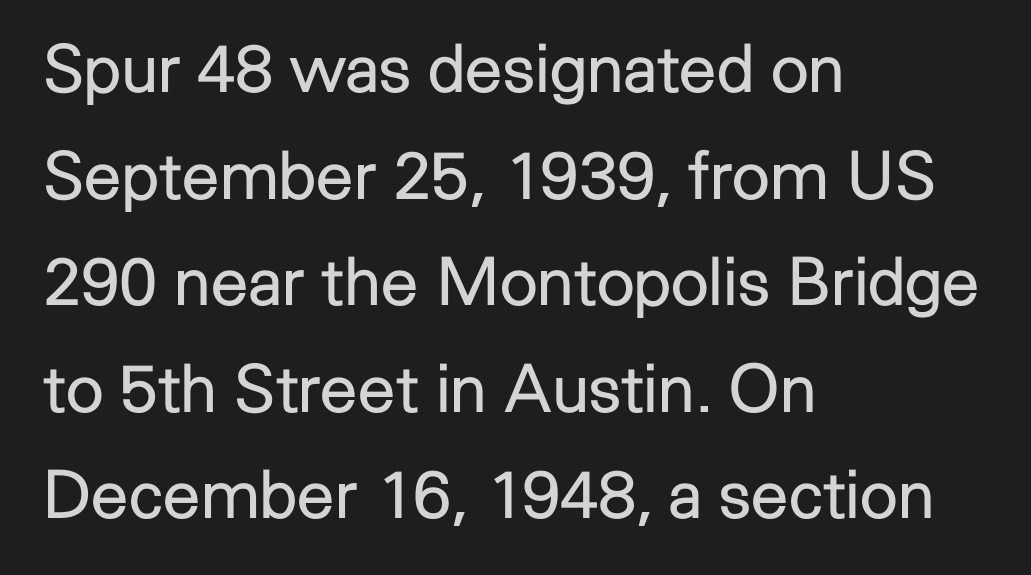
The image shows 67 px regular-weight sans-serif type, upright; set left-aligned, normal line spacing (1.59x), normal letter spacing, not underlined; low stroke contrast and a medium x-height.
